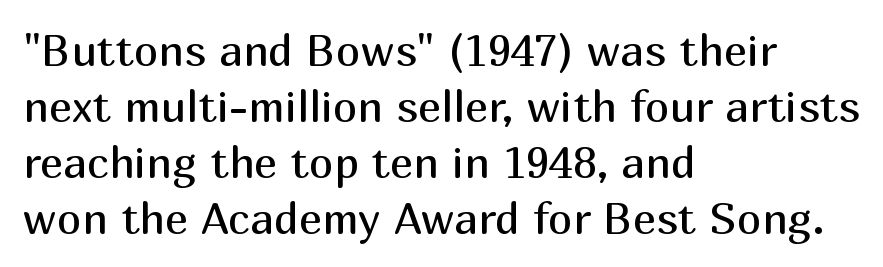
This sample has the flowing, uneven cadence of proportional lettering. Beneath every word, the page is bare. Designer's note — italics off, roman on. Serifs: no, the terminals of the letterforms are clean.
